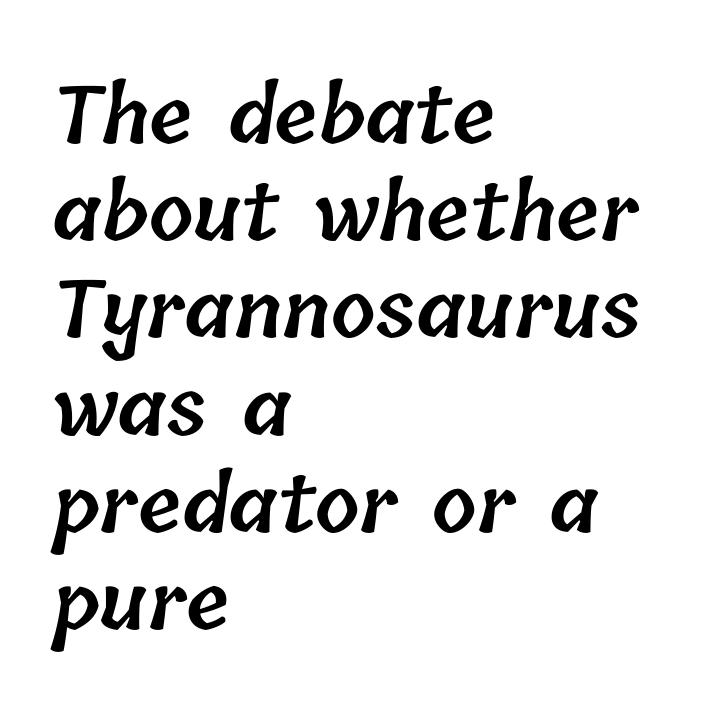
Q: Is the text bold? A: Semi-bold.
Q: Is the text underlined? A: No.
Q: How is the paragraph aligned? A: Left-aligned.
Q: Is the spacing between letters normal or unusually wide? A: Normal.
Q: Width (condensed, normal, or wide)? A: Normal.
Q: Stroke contrast? A: Low.
Q: x-height? A: Medium.
Q: Monospaced? A: No.
